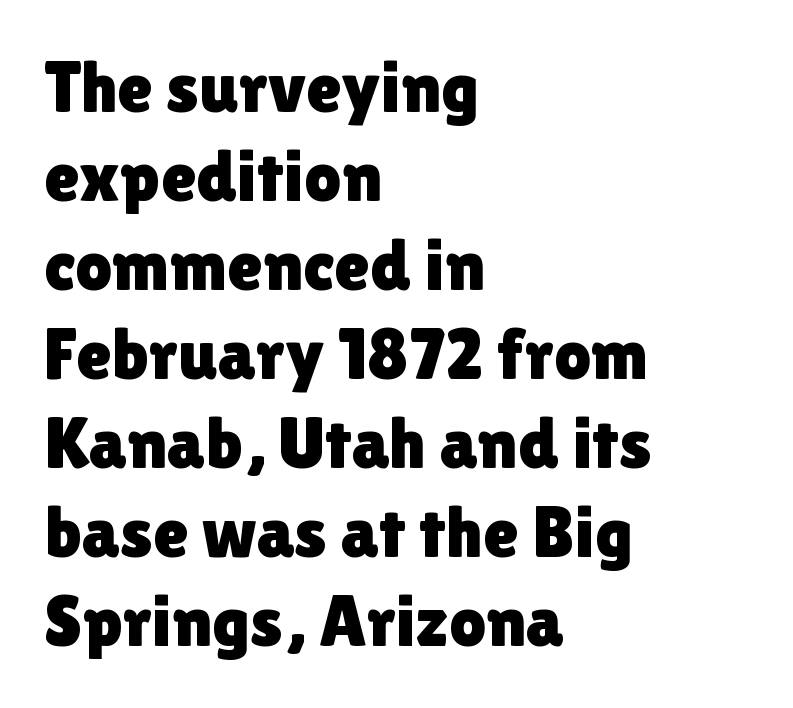
{"serif": "no", "italic": "no", "width": "normal", "x_height": "medium", "monospaced": "no", "underline": "no", "align": "left", "line_spacing_ratio": 1.22, "letter_spacing": "normal", "letter_spacing_em": 0.0, "glyph_px": 73}
